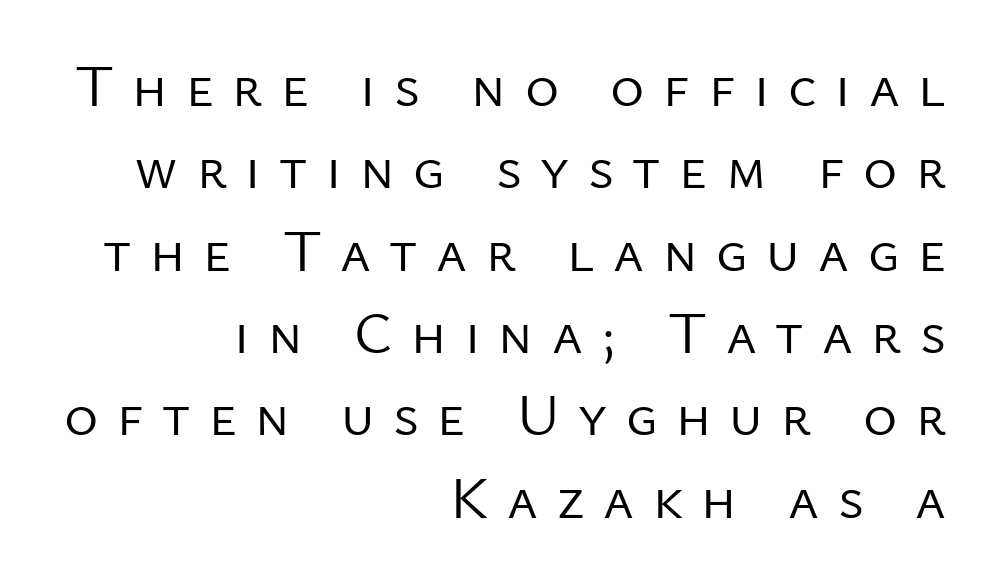
{"serif": "no", "italic": "no", "bold": "no", "weight": "regular", "width": "normal", "stroke_contrast": "low", "x_height": "medium", "monospaced": "no", "underline": "no", "align": "right", "line_spacing": "normal", "line_spacing_ratio": 1.42, "letter_spacing": "wide", "letter_spacing_em": 0.32, "glyph_px": 58}
